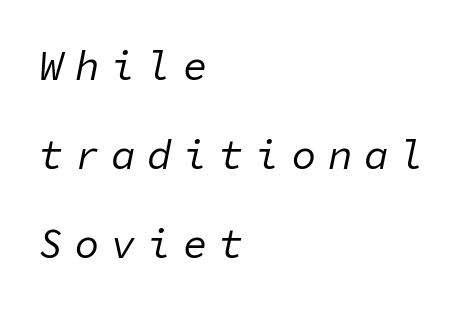
The image shows 41 px regular-weight type, italic (leaning right), monospaced; set left-aligned, loose line spacing (2.17x), unusually wide letter spacing (+0.28 em), not underlined; low stroke contrast and a medium x-height.
